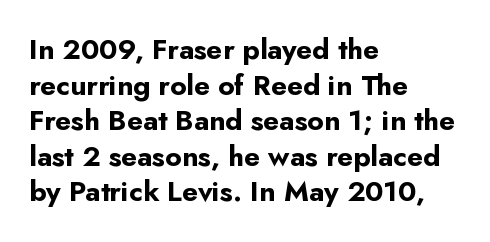
Nope, no serifs anywhere on these letters. Notice how the stems are strictly vertical — no italics here. Does the copy run flush right? No — it runs flush left. This is heavy type, rendered in bold.
